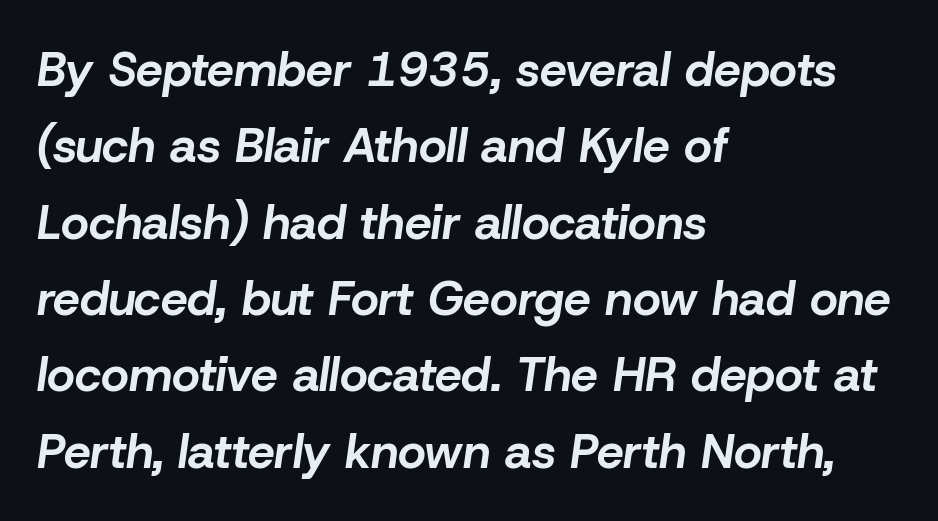
Q: Is the text bold? A: Yes.
Q: Is the text italic (slanted)? A: Yes, it leans right by about 8 degrees.
Q: Is the text underlined? A: No.
Q: How is the paragraph aligned? A: Left-aligned.
Q: Is the spacing between letters normal or unusually wide? A: Normal.
Q: Is the spacing between lines tight, normal or loose? A: Normal.
Q: Width (condensed, normal, or wide)? A: Normal.
Q: Stroke contrast? A: Low.
Q: x-height? A: Medium.
Q: Monospaced? A: No.
